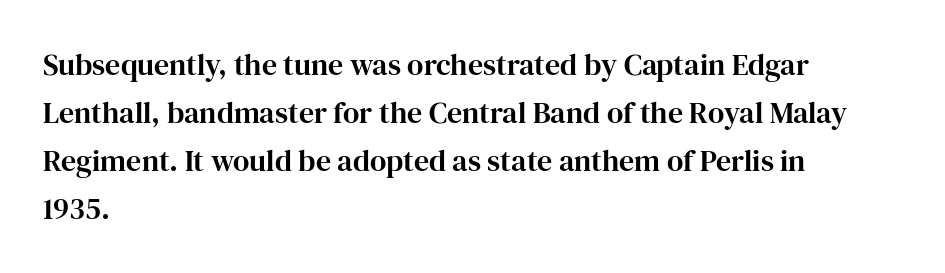
{"serif": "yes", "italic": "no", "width": "normal", "stroke_contrast": "high", "x_height": "medium", "monospaced": "no", "underline": "no", "align": "left", "line_spacing": "normal", "line_spacing_ratio": 1.6, "letter_spacing": "normal", "letter_spacing_em": 0.0, "glyph_px": 30}
